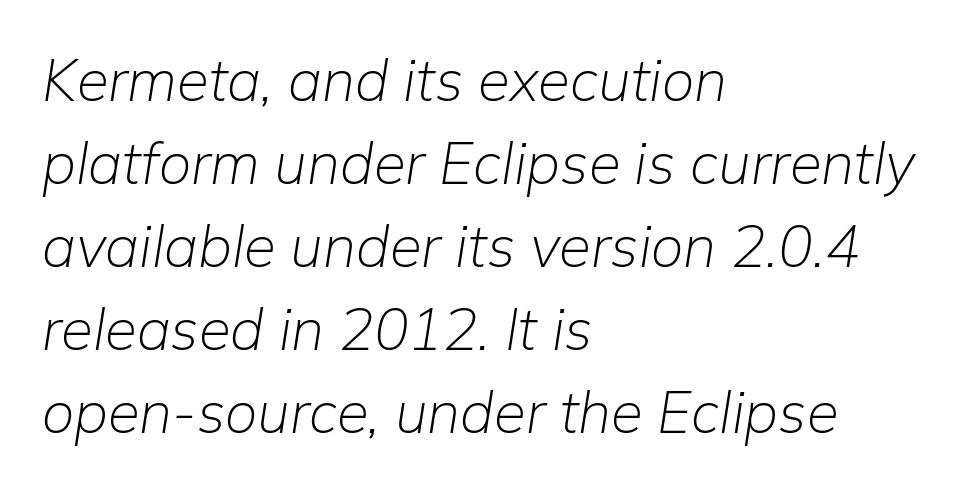
Horizontal bands of white between lines are of average thickness. Weight: in the light-to-regular range. You can tell it's italic because the verticals aren't actually vertical. Line beginnings align vertically; line endings do not. Beneath every word, the page is bare. Default kerning and tracking; the words read as compact shapes.
